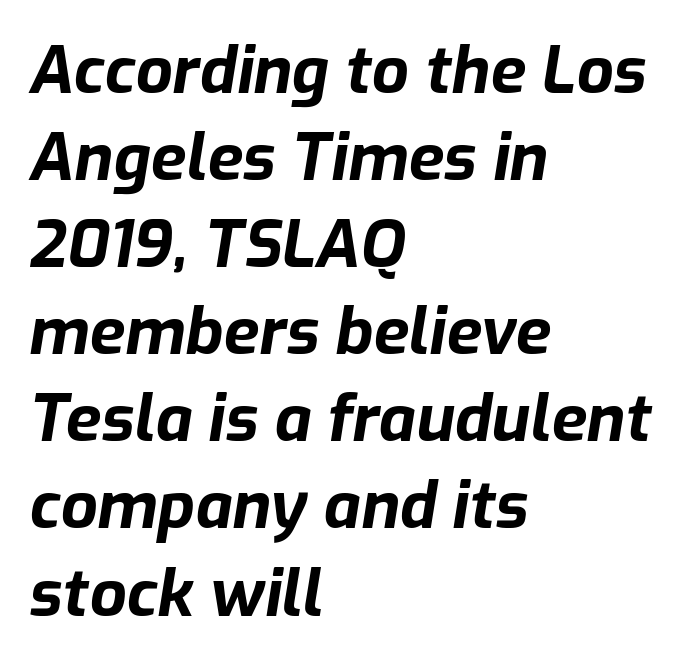
The image shows 65 px bold type, italic (leaning right); set left-aligned, normal line spacing (1.34x), normal letter spacing, not underlined; low stroke contrast and a medium x-height.
